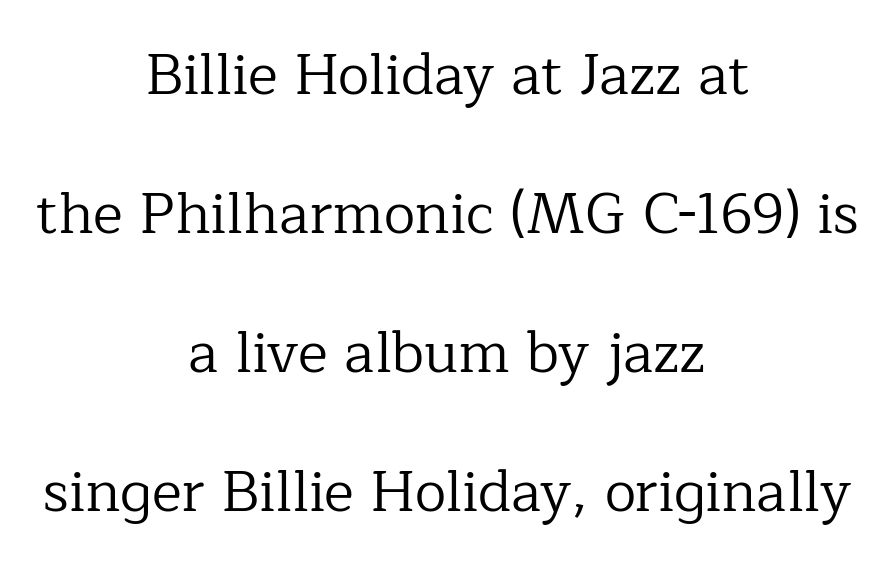
The image shows 57 px regular-weight serif type, upright; set centered, loose line spacing (2.44x), normal letter spacing, not underlined; low stroke contrast and a medium x-height.
